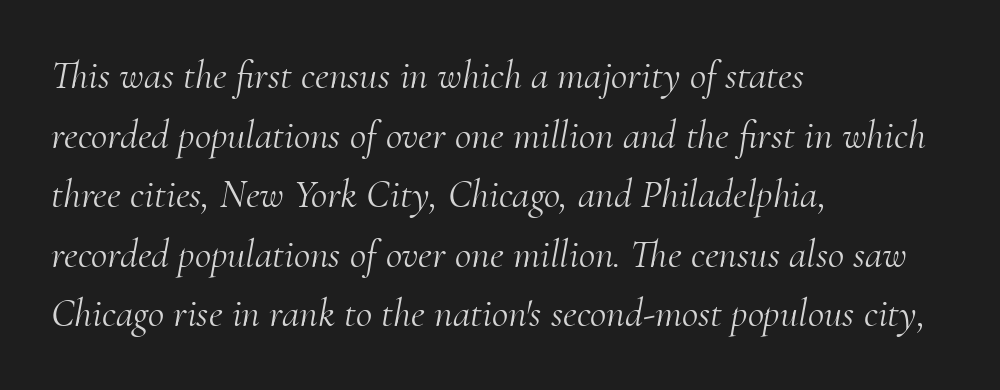
{"serif": "yes", "italic": "yes", "lean": "right", "slant_degrees": 10, "bold": "no", "weight": "light", "width": "normal", "stroke_contrast": "medium", "x_height": "small", "monospaced": "no", "underline": "no", "align": "left", "line_spacing": "normal", "line_spacing_ratio": 1.49, "letter_spacing": "normal", "letter_spacing_em": 0.0, "glyph_px": 40}
